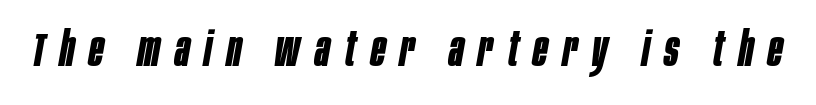
{"italic": "yes", "lean": "right", "slant_degrees": 10, "bold": "yes", "weight": "bold", "width": "condensed", "stroke_contrast": "low", "x_height": "large", "monospaced": "no", "underline": "no", "letter_spacing": "wide", "letter_spacing_em": 0.31, "glyph_px": 48}
